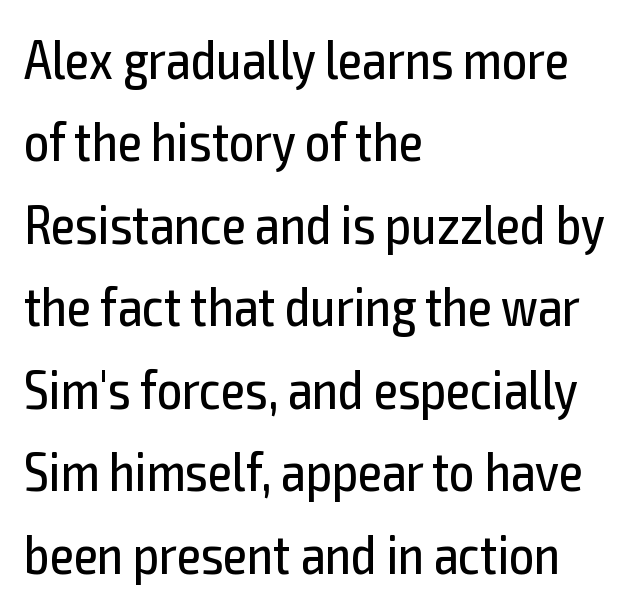
Q: Is the text bold? A: No.
Q: Is the text italic (slanted)? A: No, it is upright.
Q: Is the typeface a serif or a sans-serif typeface? A: Sans-serif.
Q: Is the text underlined? A: No.
Q: How is the paragraph aligned? A: Left-aligned.
Q: Is the spacing between letters normal or unusually wide? A: Normal.
Q: Is the spacing between lines tight, normal or loose? A: Normal.
Q: Width (condensed, normal, or wide)? A: Condensed.
Q: x-height? A: Medium.
Q: Monospaced? A: No.
